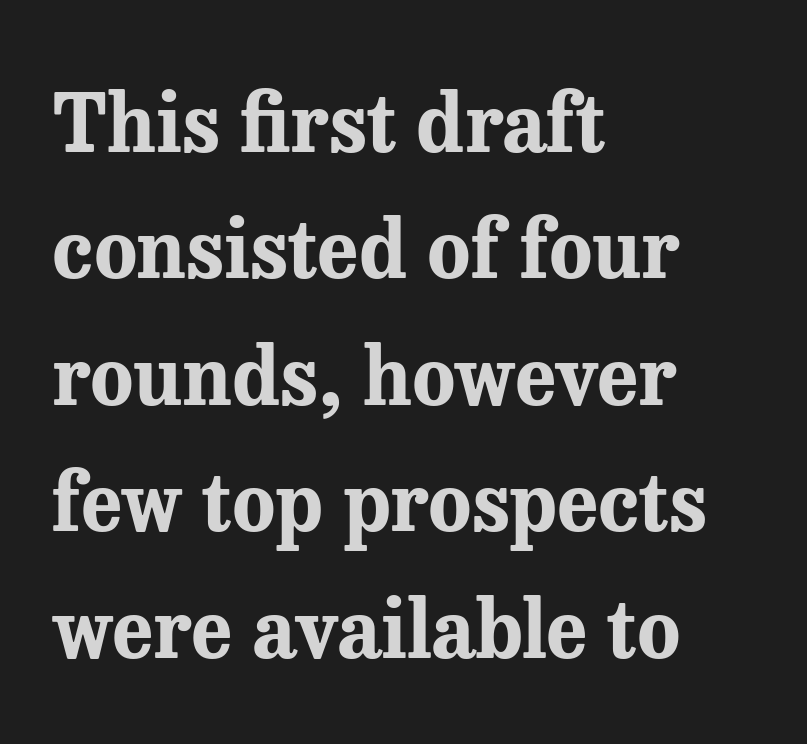
The image shows 80 px bold serif type, upright; set left-aligned, normal line spacing (1.58x), normal letter spacing, not underlined; medium stroke contrast and a medium x-height.
